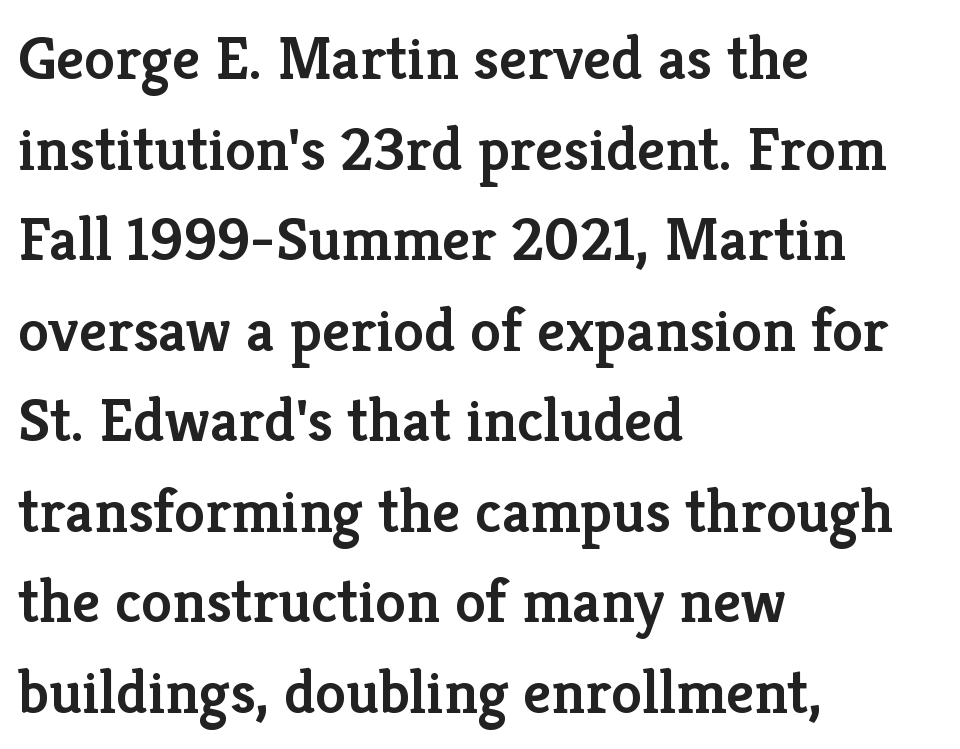
The image shows 62 px semibold serif type, upright; set left-aligned, normal line spacing (1.46x), normal letter spacing, not underlined; low stroke contrast and a medium x-height.
